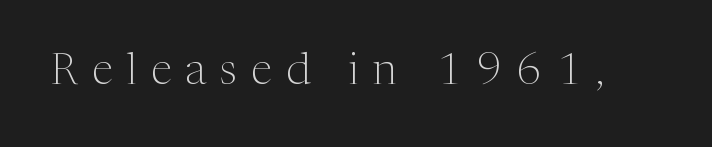
Each letter keeps its own natural width here, so spacing adapts to shape. Each letter's strokes conclude with small projecting serifs. Vertical strokes here are truly vertical. Heft: none added — not bold. The string is rendered with underlining switched off.
